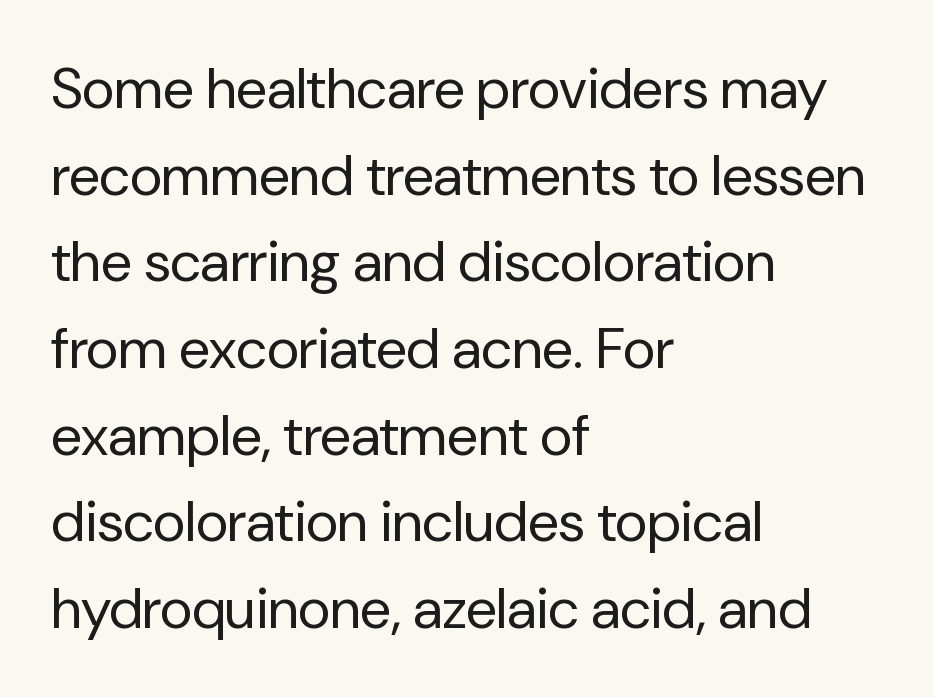
Q: Is the text bold? A: No.
Q: Is the text italic (slanted)? A: No, it is upright.
Q: Is the typeface a serif or a sans-serif typeface? A: Sans-serif.
Q: Is the text underlined? A: No.
Q: How is the paragraph aligned? A: Left-aligned.
Q: Is the spacing between letters normal or unusually wide? A: Normal.
Q: Is the spacing between lines tight, normal or loose? A: Normal.
Q: Width (condensed, normal, or wide)? A: Normal.
Q: Stroke contrast? A: Low.
Q: x-height? A: Medium.
Q: Monospaced? A: No.
